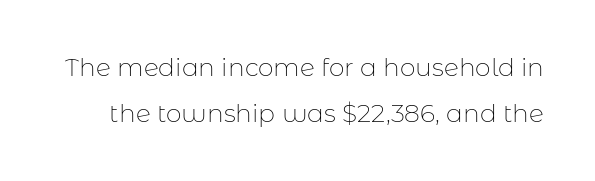
The image shows 25 px text type, upright; set line spacing 1.86x, normal letter spacing, not underlined.
